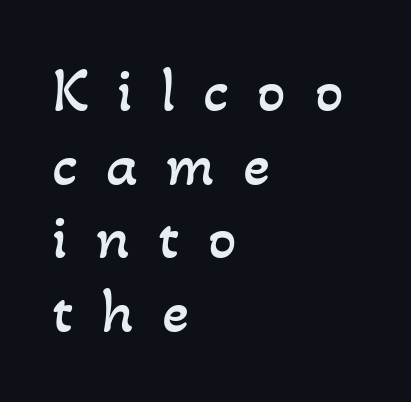
{"bold": "no", "weight": "regular", "width": "normal", "stroke_contrast": "low", "x_height": "small", "monospaced": "no", "underline": "no", "align": "left", "line_spacing_ratio": 1.17, "letter_spacing": "wide", "letter_spacing_em": 0.45, "glyph_px": 63}
